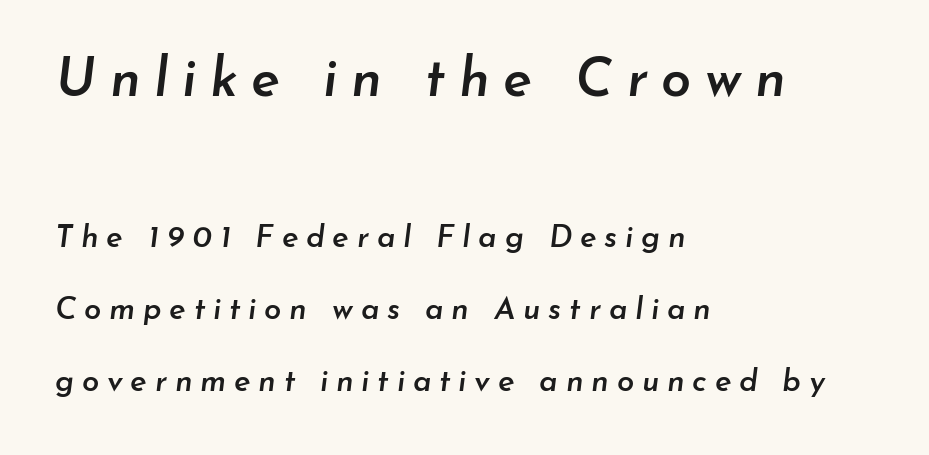
The image shows 54 px semibold type, italic (leaning right); set left-aligned, loose line spacing (2.32x), unusually wide letter spacing (+0.25 em), not underlined; the first (top) block is 1.74x larger; low stroke contrast and a small x-height.
